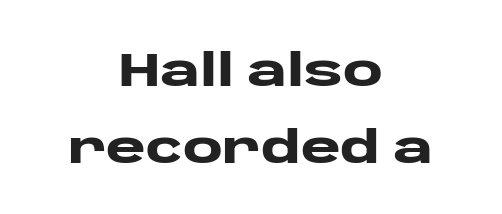
{"serif": "no", "italic": "no", "bold": "yes", "weight": "heavy", "width": "wide", "stroke_contrast": "low", "x_height": "large", "monospaced": "no", "underline": "no", "align": "center", "line_spacing": "normal", "line_spacing_ratio": 1.61, "letter_spacing": "normal", "letter_spacing_em": 0.0, "glyph_px": 48}
